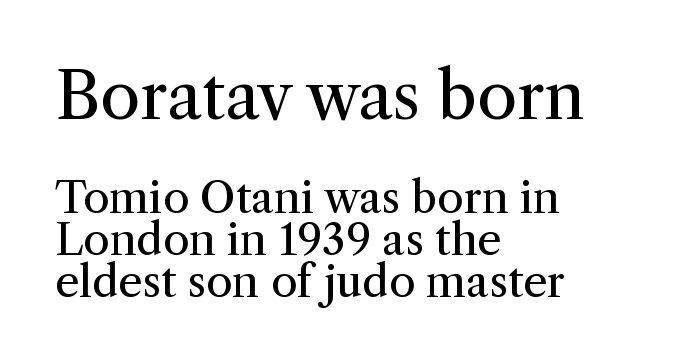
{"serif": "yes", "italic": "no", "bold": "no", "weight": "regular", "width": "normal", "stroke_contrast": "medium", "x_height": "medium", "monospaced": "no", "underline": "no", "align": "left", "line_spacing": "tight", "line_spacing_ratio": 0.98, "letter_spacing": "normal", "letter_spacing_em": 0.0, "larger_block": "first", "size_ratio": 1.51, "glyph_px": 65}
